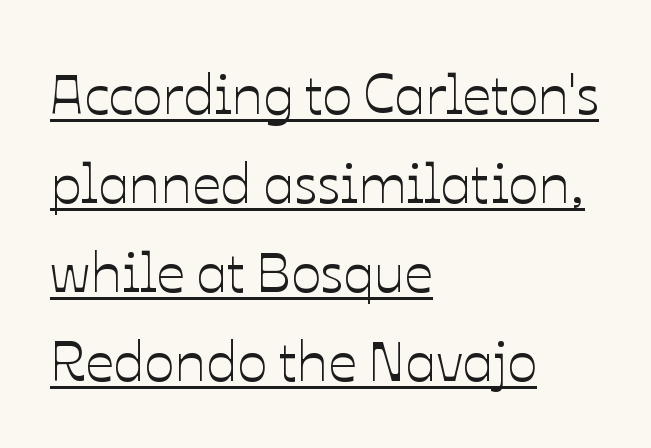
Think of a printed novel: that variable character pitch is what you see here. Line starts are locked; line ends wander. Check the space under the baseline: a stroke is drawn there. Observe the ordinary spacing: letters are neighbours, not strangers.
